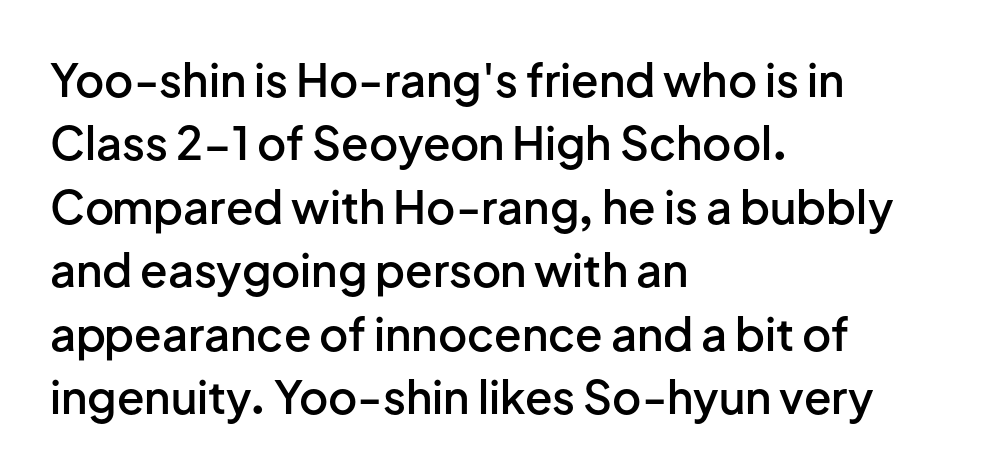
Q: Is the text bold? A: Semi-bold.
Q: Is the text italic (slanted)? A: No, it is upright.
Q: Is the typeface a serif or a sans-serif typeface? A: Sans-serif.
Q: Is the text underlined? A: No.
Q: How is the paragraph aligned? A: Left-aligned.
Q: Is the spacing between letters normal or unusually wide? A: Normal.
Q: Is the spacing between lines tight, normal or loose? A: Normal.
Q: Width (condensed, normal, or wide)? A: Normal.
Q: Stroke contrast? A: Low.
Q: x-height? A: Medium.
Q: Monospaced? A: No.
